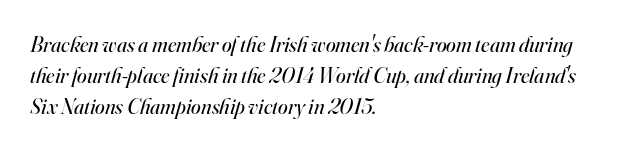
{"italic": "yes", "lean": "right", "slant_degrees": 16, "bold": "no", "underline": "no", "align": "left", "line_spacing": "normal", "line_spacing_ratio": 1.4, "letter_spacing": "normal", "letter_spacing_em": 0.0, "glyph_px": 22}
